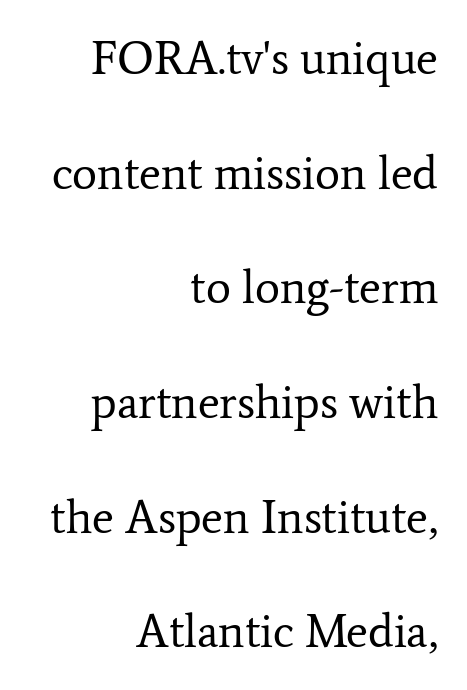
What's the leading like? Stretched, with rows far apart. You could call the tracking neutral — neither tight nor loose. Leftover space on each line is placed entirely before the opening word. Note the varied advance widths — an 'i' is clearly narrower than an 'm'. A clean baseline with only descenders dipping below it.
